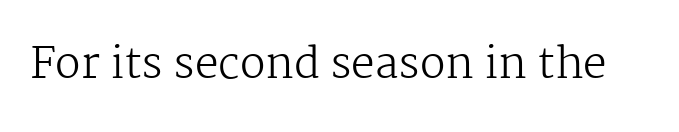
Standard letterfit; no display-style spreading of the glyphs. Character widths vary here, with narrow letters taking less room than wide ones. Check the space under the baseline: it is left empty. The font sits on the lighter half of the weight spectrum, regular included.
